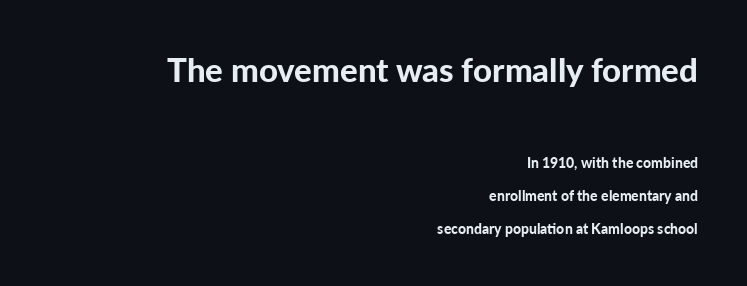
Descender tails drop into unmarked territory. This layout puts the oversized block above and the modest block below. Unlike a traditional serif, this face leaves its strokes unadorned. Is there much room between lines? Yes — plenty of vertical air separates them. Layout note: lines flush right.
